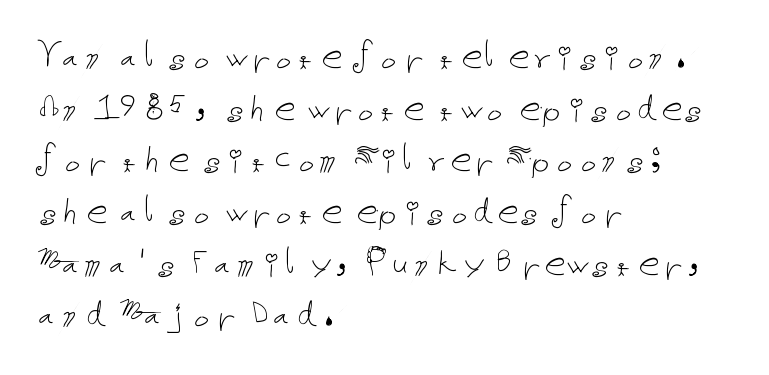
Horizontal alignment here is leftward, the default for most running prose. The passage shown is not bold in any degree. The glyphs are unaccompanied by any horizontal stroke below them. Style check: upright. Letter spacing: default.
